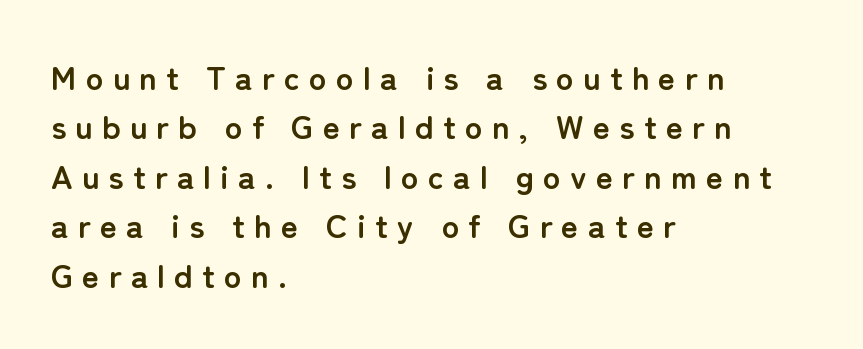
{"serif": "no", "italic": "no", "bold": "yes", "weight": "semibold", "width": "normal", "stroke_contrast": "low", "x_height": "medium", "monospaced": "no", "underline": "no", "align": "left", "line_spacing": "normal", "line_spacing_ratio": 1.5, "letter_spacing": "wide", "letter_spacing_em": 0.28, "glyph_px": 33}
